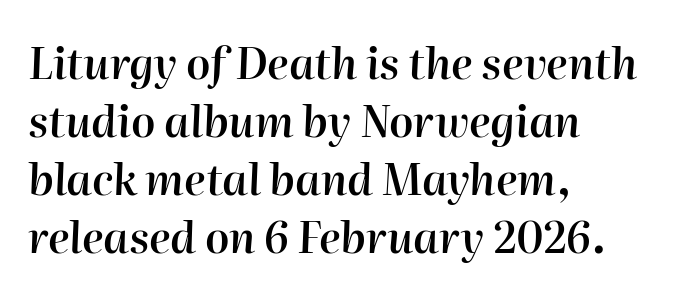
The image shows 43 px semibold type, italic (leaning right); set left-aligned, normal line spacing (1.35x), normal letter spacing, not underlined; high stroke contrast and a medium x-height.
